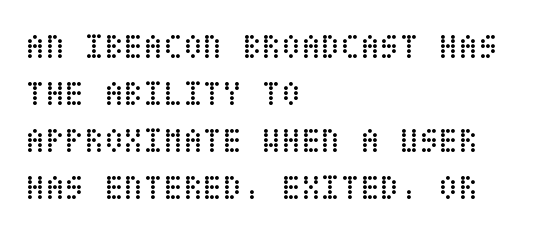
{"italic": "no", "bold": "no", "weight": "regular", "width": "condensed", "stroke_contrast": "low", "x_height": "large", "underline": "no", "align": "left", "line_spacing": "normal", "line_spacing_ratio": 1.31, "letter_spacing": "normal", "letter_spacing_em": 0.0, "glyph_px": 36}
